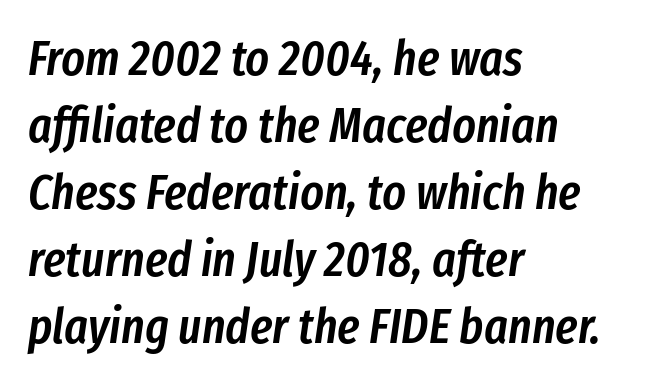
{"italic": "yes", "lean": "right", "slant_degrees": 8, "bold": "semi", "weight": "semibold", "width": "condensed", "stroke_contrast": "low", "x_height": "medium", "monospaced": "no", "underline": "no", "align": "left", "line_spacing": "normal", "line_spacing_ratio": 1.34, "letter_spacing": "normal", "letter_spacing_em": 0.0, "glyph_px": 50}
